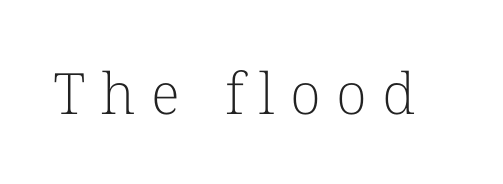
Q: Is the text bold? A: No.
Q: Is the text italic (slanted)? A: No, it is upright.
Q: Is the typeface a serif or a sans-serif typeface? A: Serif.
Q: Is the text underlined? A: No.
Q: Is the spacing between letters normal or unusually wide? A: Unusually wide.
Q: Width (condensed, normal, or wide)? A: Normal.
Q: Stroke contrast? A: Low.
Q: x-height? A: Medium.
Q: Monospaced? A: No.
